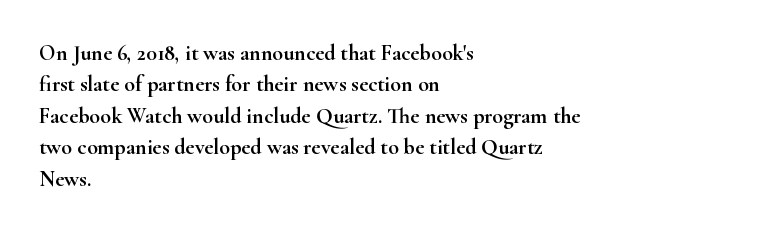
Q: Is the text italic (slanted)? A: No, it is upright.
Q: Is the text underlined? A: No.
Q: How is the paragraph aligned? A: Left-aligned.
Q: Is the spacing between letters normal or unusually wide? A: Normal.
Q: Is the spacing between lines tight, normal or loose? A: Normal.
